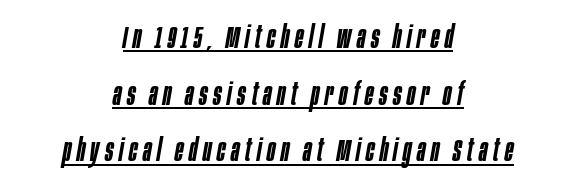
Q: Is the text bold? A: Semi-bold.
Q: Is the text italic (slanted)? A: Yes, it leans right by about 10 degrees.
Q: Is the text underlined? A: Yes.
Q: How is the paragraph aligned? A: Centered.
Q: Width (condensed, normal, or wide)? A: Condensed.
Q: Stroke contrast? A: Low.
Q: x-height? A: Large.
Q: Monospaced? A: No.
